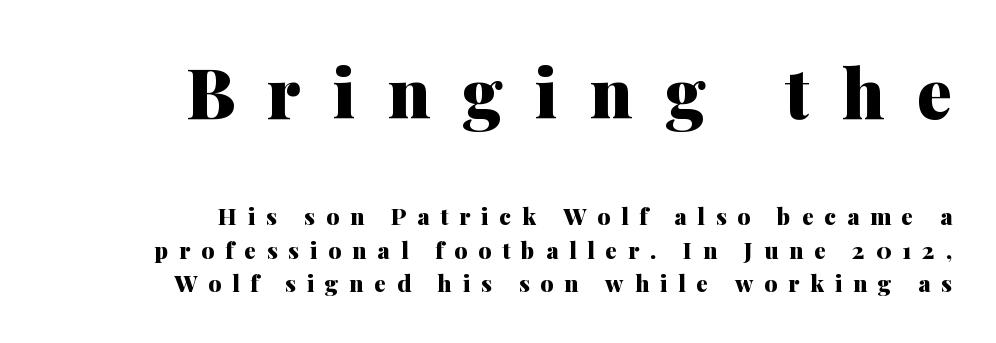
These words are printed bold, with thick strokes throughout. Reading down the column, the eye jumps a familiar distance to each next line. The emphasis by scale lands on block number one, above. The ragged edge is on the left, which tells us the setting is flush right. Character widths vary here, with narrow letters taking less room than wide ones.
